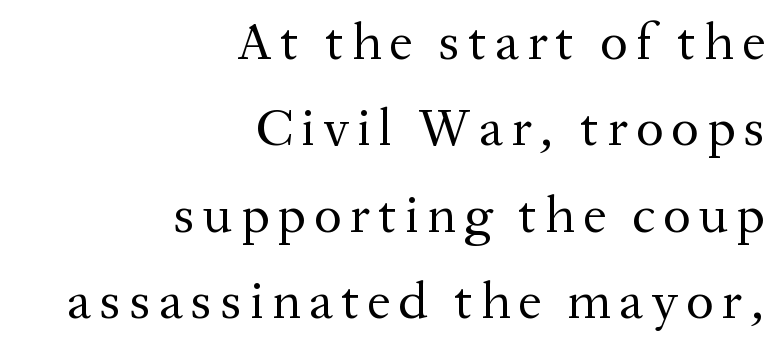
The image shows 53 px regular-weight serif type, upright; set right-aligned, normal line spacing (1.63x), not underlined; medium stroke contrast and a medium x-height.
